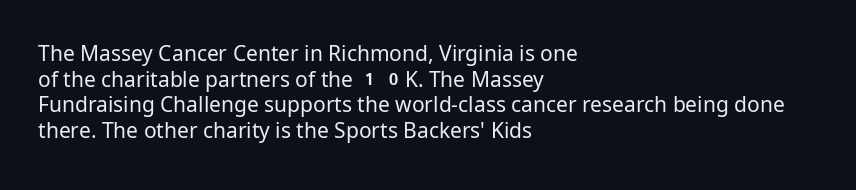
The image shows 21 px text type, upright; set left-aligned, line spacing 1.22x, normal letter spacing, not underlined.
